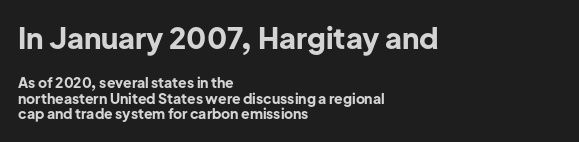
The image shows 29 px bold sans-serif type, upright; set left-aligned, tight line spacing (1.11x), normal letter spacing, not underlined; the first (top) block is 2.07x larger; low stroke contrast and a medium x-height.
